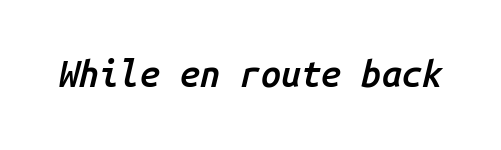
The image shows 36 px semibold type, italic (leaning right), monospaced; set normal letter spacing, not underlined; low stroke contrast and a medium x-height.
